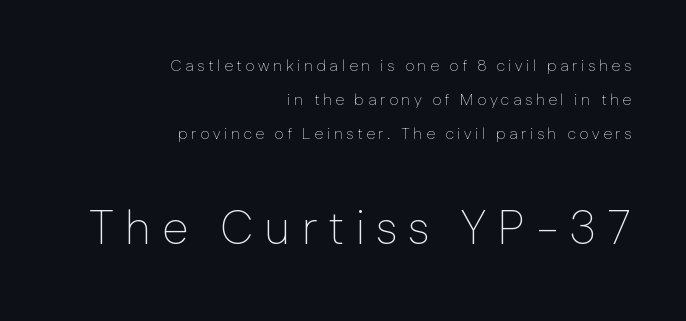
The letters are spread apart with noticeably loose tracking. Serifs: no, the terminals of the letterforms are clean. Typeset ragged left — the right edge is the straight one. When letters stand straight like this, we call the style roman or upright. The rendering uses natural spacing where letterforms have individual widths. A typesetter would call this leading open, well beyond the default.
